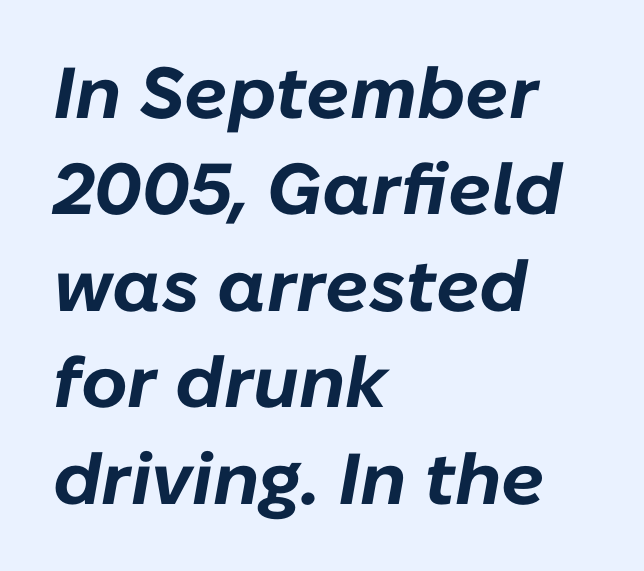
The image shows 72 px bold type, italic (leaning right); set left-aligned, normal line spacing (1.34x), normal letter spacing, not underlined; low stroke contrast and a medium x-height.
